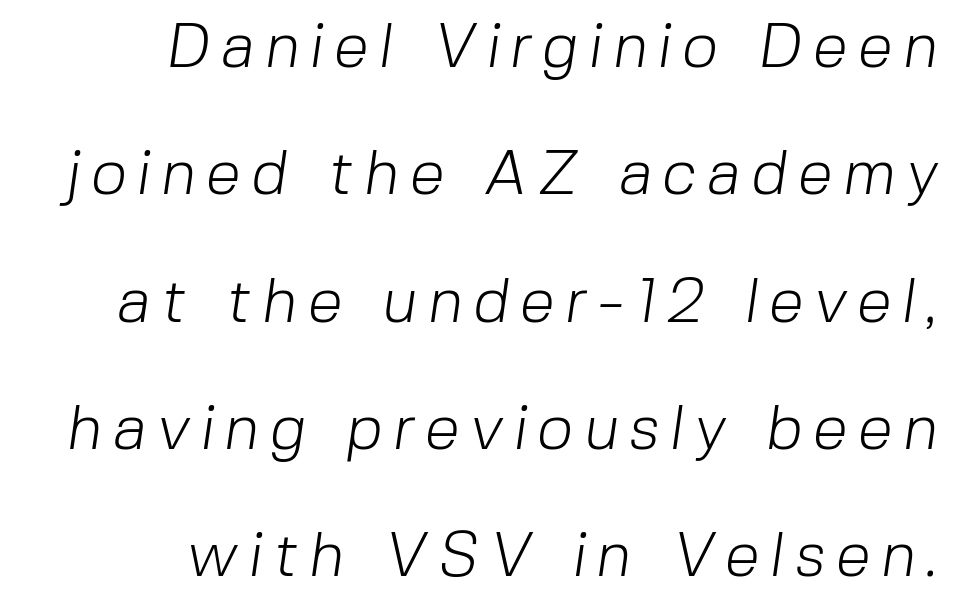
Words float on clear page, feet unadorned. A quiet, ordinary-to-light weight characterises the typeface. Grotesque or geometric, the face here clearly has no serifs. Is this a fixed-width face? No — the glyphs have proportional, varying widths.
